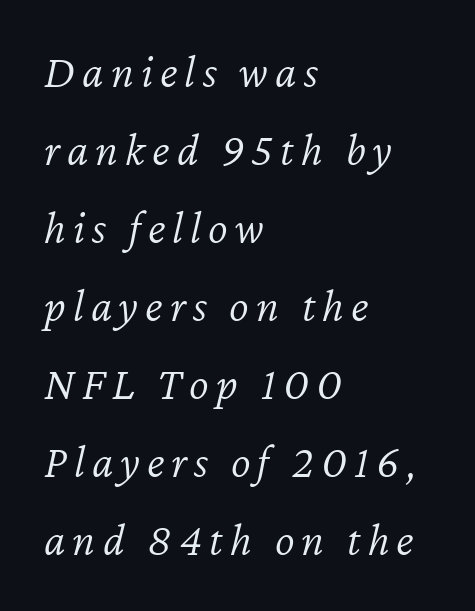
Q: Is the text bold? A: No.
Q: Is the text italic (slanted)? A: Yes, it leans right by about 12 degrees.
Q: Is the text underlined? A: No.
Q: How is the paragraph aligned? A: Left-aligned.
Q: Is the spacing between lines tight, normal or loose? A: Normal.
Q: Width (condensed, normal, or wide)? A: Normal.
Q: Stroke contrast? A: Low.
Q: x-height? A: Medium.
Q: Monospaced? A: No.
